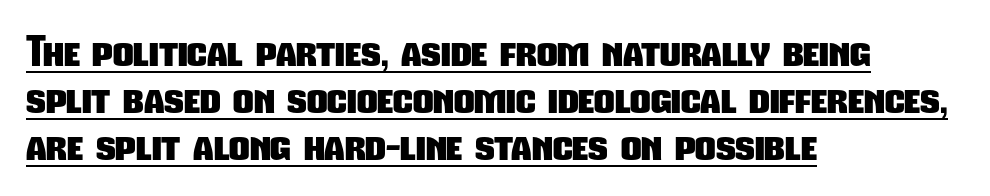
Q: Is the text bold? A: Yes.
Q: Is the typeface a serif or a sans-serif typeface? A: Sans-serif.
Q: Is the text underlined? A: Yes.
Q: How is the paragraph aligned? A: Left-aligned.
Q: Is the spacing between letters normal or unusually wide? A: Normal.
Q: Width (condensed, normal, or wide)? A: Condensed.
Q: Stroke contrast? A: Low.
Q: x-height? A: Medium.
Q: Monospaced? A: No.
